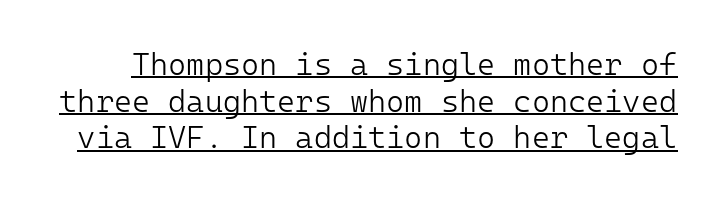
The image shows 31 px light sans-serif type, upright, monospaced; set line spacing 1.18x, normal letter spacing, underlined; low stroke contrast and a medium x-height.
